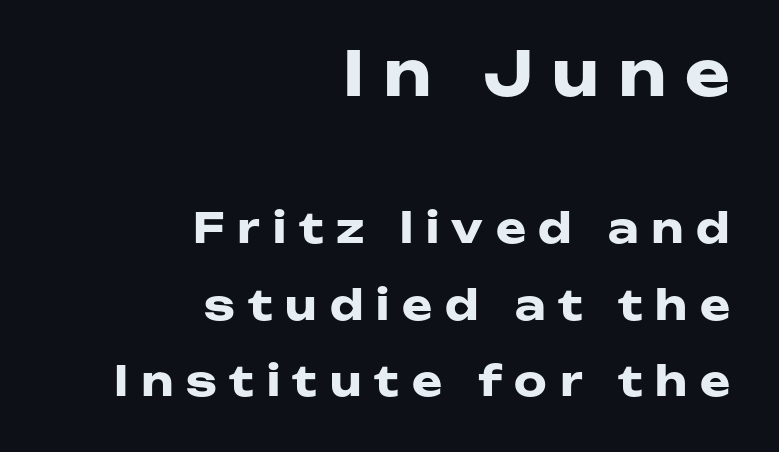
Rule under the text: the space is simply empty. Each letter's strokes conclude bluntly, with no projecting serifs. You can tell it's not italic because the verticals are truly vertical. The letterforms stand isolated, each surrounded by extra space. Does the weight exceed regular? Yes, all the way to bold.
